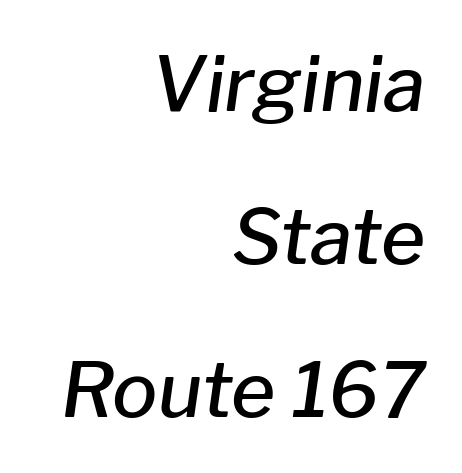
Q: Is the text bold? A: Semi-bold.
Q: Is the text italic (slanted)? A: Yes, it leans right by about 8 degrees.
Q: Is the text underlined? A: No.
Q: How is the paragraph aligned? A: Right-aligned.
Q: Is the spacing between letters normal or unusually wide? A: Normal.
Q: Is the spacing between lines tight, normal or loose? A: Loose.
Q: Width (condensed, normal, or wide)? A: Normal.
Q: Stroke contrast? A: Low.
Q: x-height? A: Medium.
Q: Monospaced? A: No.
